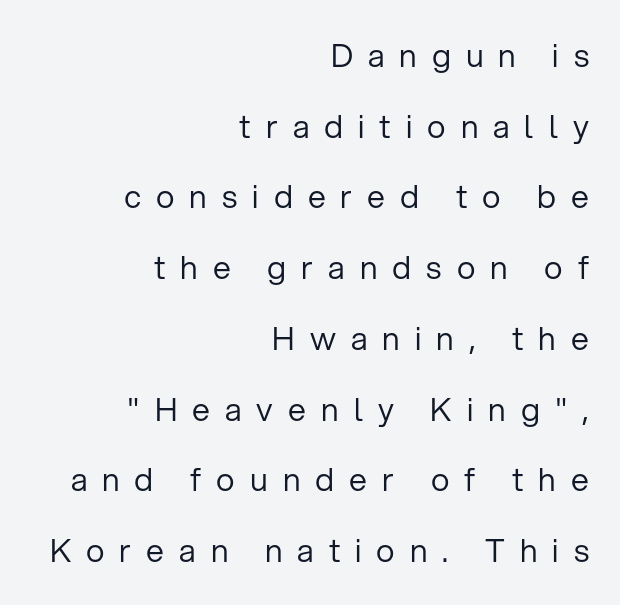
Q: Is the text bold? A: No.
Q: Is the text italic (slanted)? A: No, it is upright.
Q: Is the typeface a serif or a sans-serif typeface? A: Sans-serif.
Q: Is the text underlined? A: No.
Q: How is the paragraph aligned? A: Right-aligned.
Q: Is the spacing between letters normal or unusually wide? A: Unusually wide.
Q: Is the spacing between lines tight, normal or loose? A: Loose.
Q: Width (condensed, normal, or wide)? A: Normal.
Q: Stroke contrast? A: Low.
Q: x-height? A: Medium.
Q: Monospaced? A: No.
